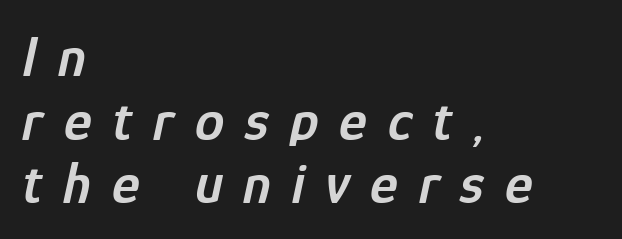
{"italic": "yes", "lean": "right", "slant_degrees": 12, "bold": "semi", "weight": "semibold", "width": "condensed", "stroke_contrast": "low", "x_height": "medium", "monospaced": "no", "underline": "no", "align": "left", "line_spacing": "tight", "line_spacing_ratio": 1.08, "letter_spacing": "wide", "letter_spacing_em": 0.35, "glyph_px": 59}
